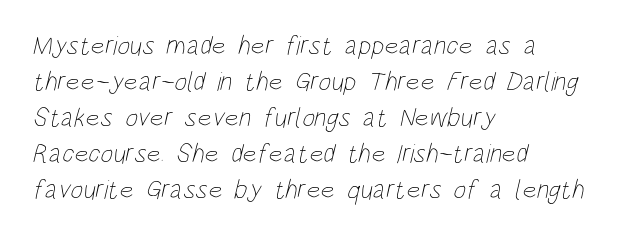
Plain, unruled lines of type. The tracking reads as untouched default to a designer's eye. Typeset ragged right — the left edge is the straight one. A light-to-regular cut is what we see here.
